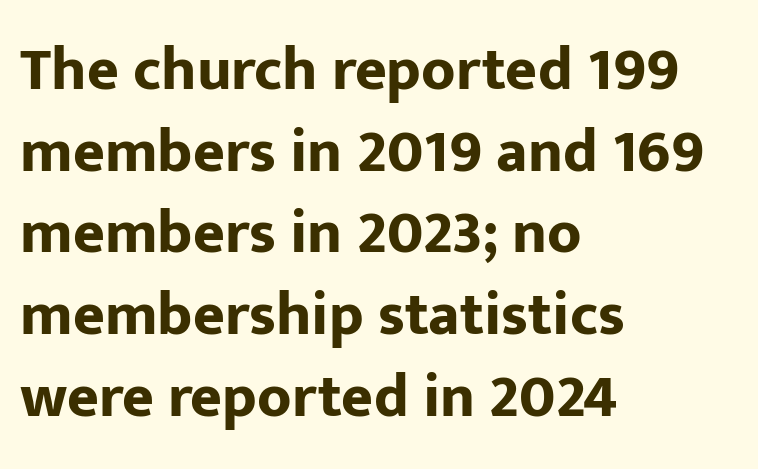
Q: Is the text bold? A: Yes.
Q: Is the text italic (slanted)? A: No, it is upright.
Q: Is the typeface a serif or a sans-serif typeface? A: Sans-serif.
Q: Is the text underlined? A: No.
Q: How is the paragraph aligned? A: Left-aligned.
Q: Is the spacing between letters normal or unusually wide? A: Normal.
Q: Is the spacing between lines tight, normal or loose? A: Normal.
Q: Width (condensed, normal, or wide)? A: Normal.
Q: Stroke contrast? A: Low.
Q: x-height? A: Medium.
Q: Monospaced? A: No.
